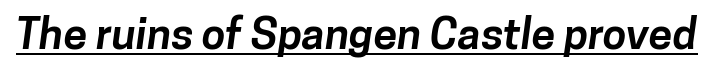
Q: Is the text bold? A: Yes.
Q: Is the typeface a serif or a sans-serif typeface? A: Sans-serif.
Q: Is the text underlined? A: Yes.
Q: Is the spacing between letters normal or unusually wide? A: Normal.
Q: Width (condensed, normal, or wide)? A: Normal.
Q: Stroke contrast? A: Low.
Q: x-height? A: Medium.
Q: Monospaced? A: No.
